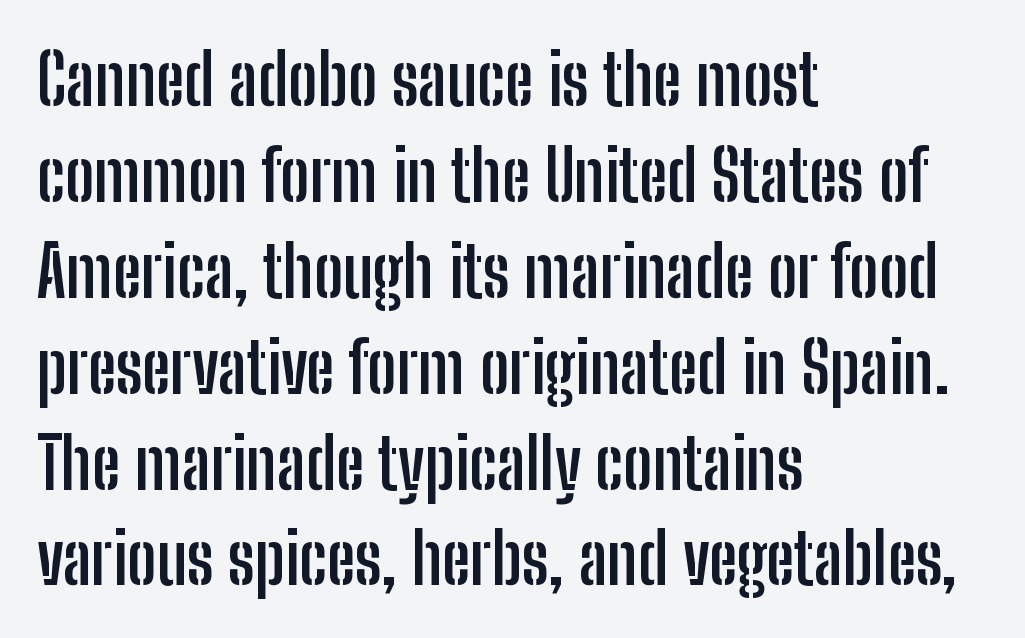
Varying glyph widths throughout — classic text-font behaviour. Successive baselines arrive at the customary interval. Descenders are the only things crossing below the line. This is roman type, the default non-slanted kind. The horizontal fit of the characters is conventional and even.
